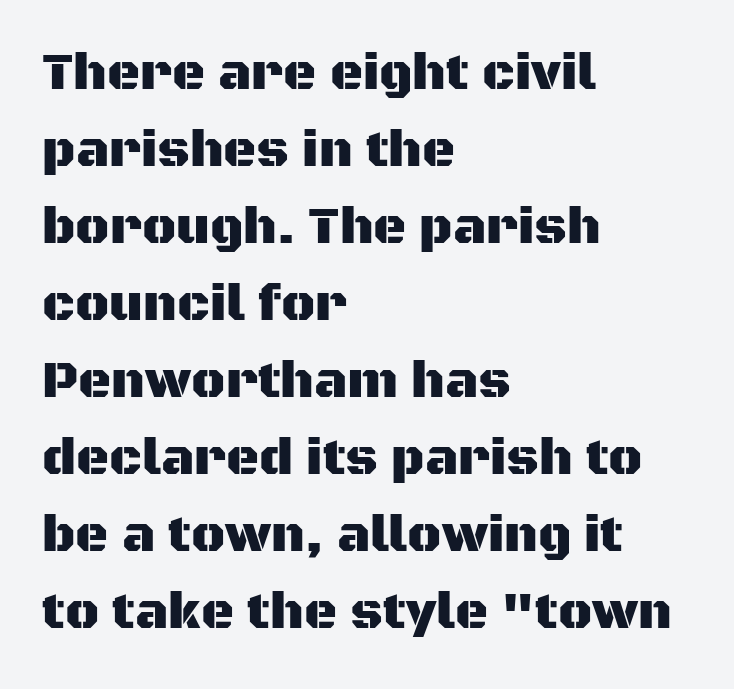
{"serif": "no", "italic": "no", "width": "normal", "stroke_contrast": "medium", "x_height": "large", "monospaced": "no", "underline": "no", "align": "left", "line_spacing": "normal", "line_spacing_ratio": 1.51, "letter_spacing": "normal", "letter_spacing_em": 0.0, "glyph_px": 51}
